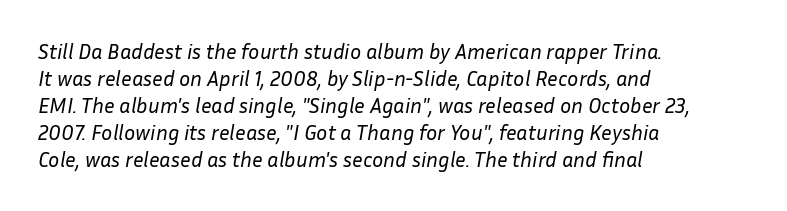
Casual observation: everything's shoved over to the left. These lines keep a tight, regular rhythm from letter to letter. Reading down the column, the eye jumps a familiar distance to each next line. The words here are not underlined.
